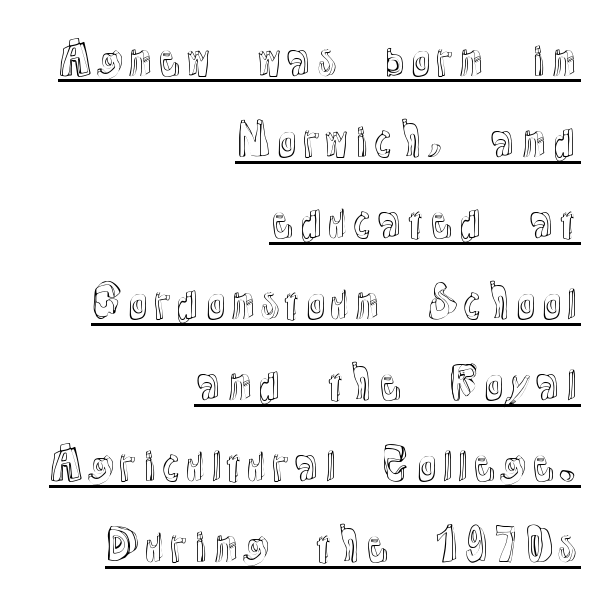
The image shows 42 px text type, upright; set right-aligned, loose line spacing (1.93x), normal letter spacing, underlined; a medium x-height.
